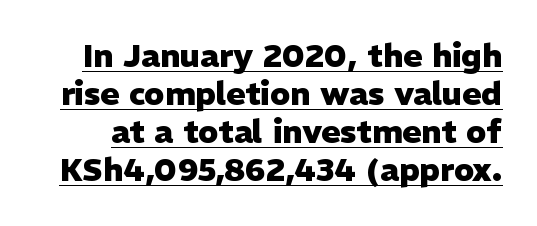
Look at the stroke-to-counter ratio: heavy, a bold. Each letter's strokes conclude bluntly, with no projecting serifs. The passage shown is typed in a proportional face where columns would drift. Quick note: underline on. Characters remain perfectly vertical along every line.
